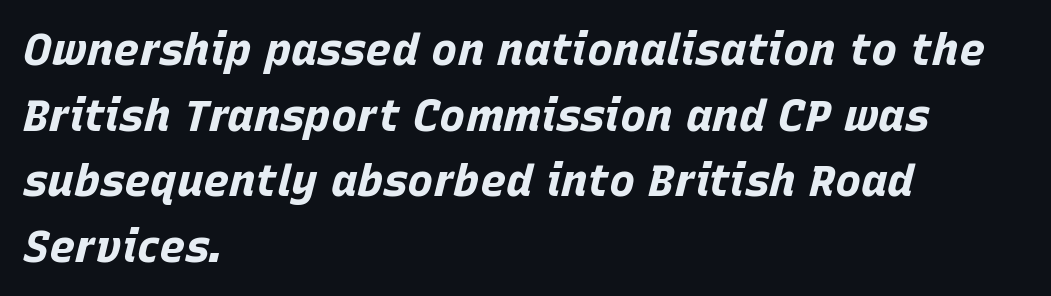
Strong, thick strokes mark this as bold type. The whole block is typeset with a tilt. The letters advance in unequal steps, a hallmark of proportional type. Rule under the text: the space is simply empty. The letters sit at their default tracking, neither squeezed nor spread.
